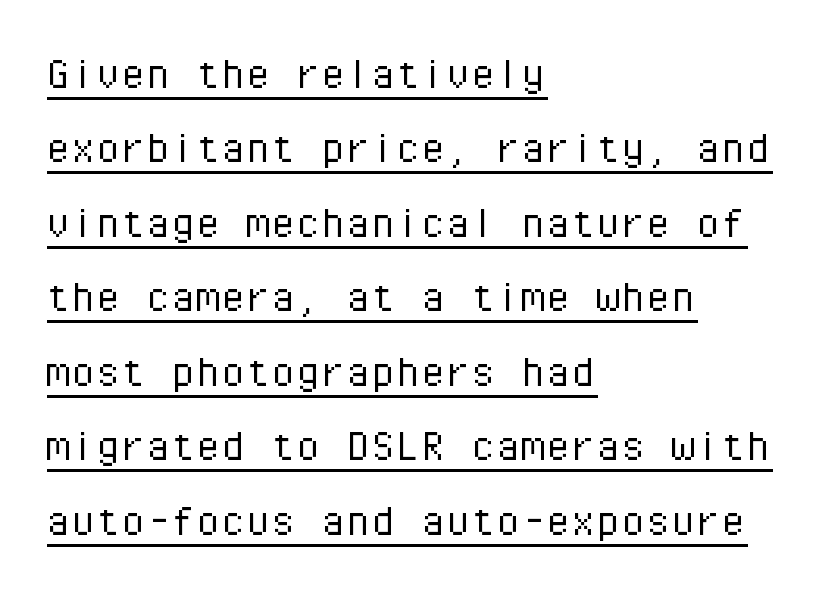
{"serif": "no", "italic": "no", "bold": "no", "weight": "light", "width": "normal", "stroke_contrast": "low", "x_height": "medium", "monospaced": "yes", "underline": "yes", "align": "left", "line_spacing": "normal", "line_spacing_ratio": 1.49, "letter_spacing": "normal", "letter_spacing_em": 0.0, "glyph_px": 50}
